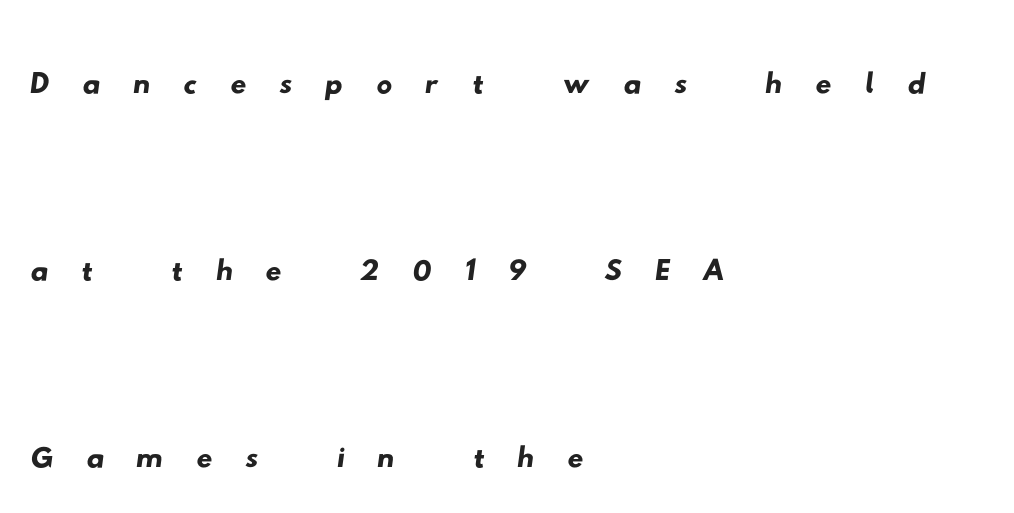
Q: Is the typeface a serif or a sans-serif typeface? A: Sans-serif.
Q: Is the text underlined? A: No.
Q: How is the paragraph aligned? A: Left-aligned.
Q: Is the spacing between letters normal or unusually wide? A: Unusually wide.
Q: Is the spacing between lines tight, normal or loose? A: Loose.
Q: Width (condensed, normal, or wide)? A: Wide.
Q: Stroke contrast? A: Low.
Q: x-height? A: Small.
Q: Monospaced? A: No.
